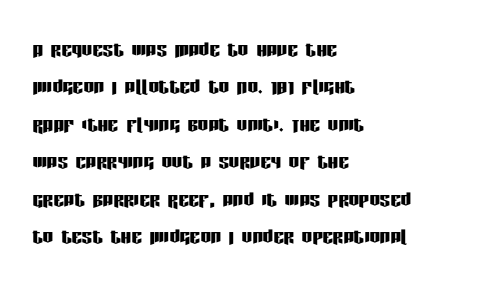
The image shows 26 px text type, upright; set left-aligned, normal line spacing (1.44x), normal letter spacing, not underlined.
